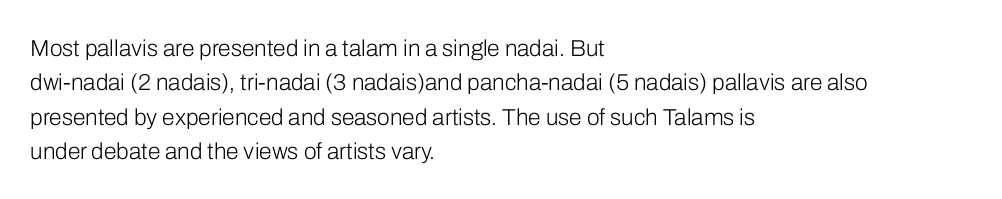
Q: Is the text bold? A: No.
Q: Is the text italic (slanted)? A: No, it is upright.
Q: Is the text underlined? A: No.
Q: How is the paragraph aligned? A: Left-aligned.
Q: Is the spacing between letters normal or unusually wide? A: Normal.
Q: Is the spacing between lines tight, normal or loose? A: Normal.
